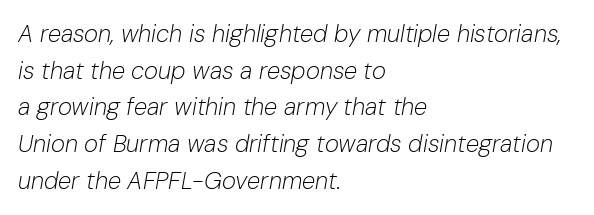
Q: Is the text bold? A: No.
Q: Is the text italic (slanted)? A: Yes, it leans right by about 10 degrees.
Q: Is the text underlined? A: No.
Q: How is the paragraph aligned? A: Left-aligned.
Q: Is the spacing between letters normal or unusually wide? A: Normal.
Q: Is the spacing between lines tight, normal or loose? A: Normal.
